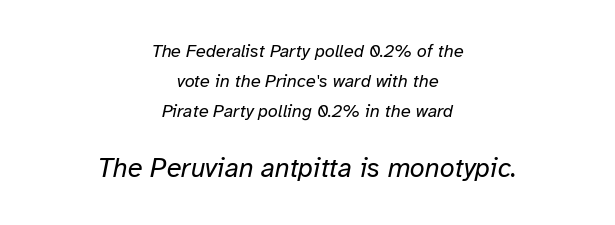
Interline gaps are of average width in this sample. Centered paragraph, ragged on both sides. The space directly below the letters is spotless. The tracking reads as untouched default to a designer's eye. Is the type heavy? It reads as light-to-regular instead. Designer's note — italics engaged.
